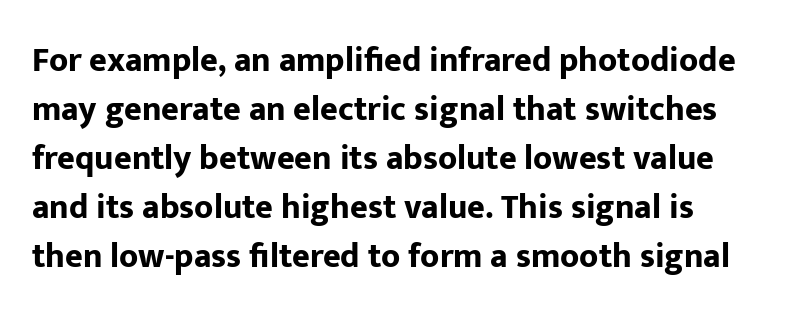
Q: Is the text bold? A: Yes.
Q: Is the text italic (slanted)? A: No, it is upright.
Q: Is the typeface a serif or a sans-serif typeface? A: Sans-serif.
Q: Is the text underlined? A: No.
Q: How is the paragraph aligned? A: Left-aligned.
Q: Is the spacing between letters normal or unusually wide? A: Normal.
Q: Is the spacing between lines tight, normal or loose? A: Normal.
Q: Width (condensed, normal, or wide)? A: Normal.
Q: Stroke contrast? A: Low.
Q: x-height? A: Medium.
Q: Monospaced? A: No.
